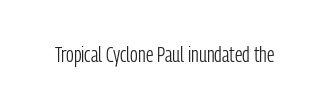
The image shows 22 px text type, upright; set normal letter spacing, not underlined.
